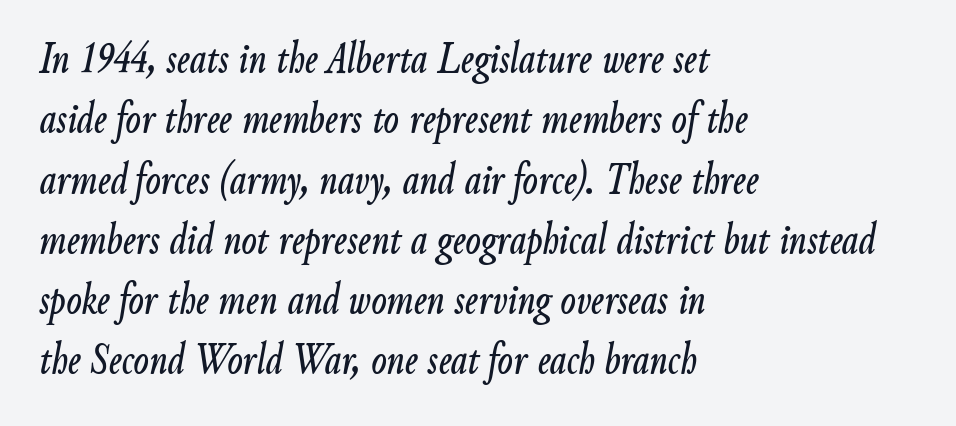
{"italic": "yes", "lean": "right", "slant_degrees": 9, "width": "condensed", "stroke_contrast": "low", "x_height": "small", "monospaced": "no", "underline": "no", "align": "left", "line_spacing": "normal", "line_spacing_ratio": 1.34, "letter_spacing": "normal", "letter_spacing_em": 0.0, "glyph_px": 45}
